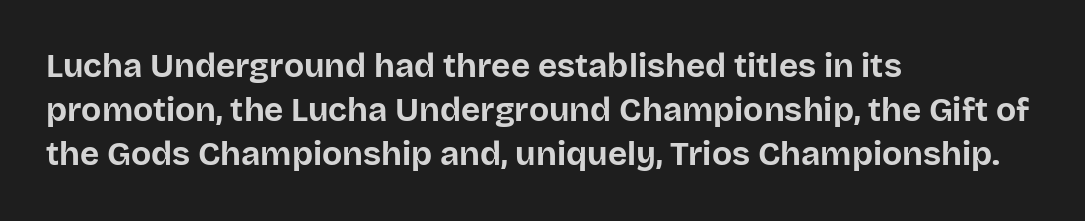
The image shows 33 px bold sans-serif type, upright; set left-aligned, normal line spacing (1.34x), normal letter spacing, not underlined; low stroke contrast and a large x-height.
